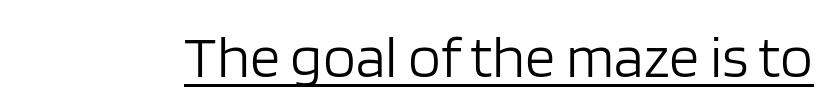
The image shows 60 px light sans-serif type, upright; set normal letter spacing, underlined; low stroke contrast and a large x-height.
